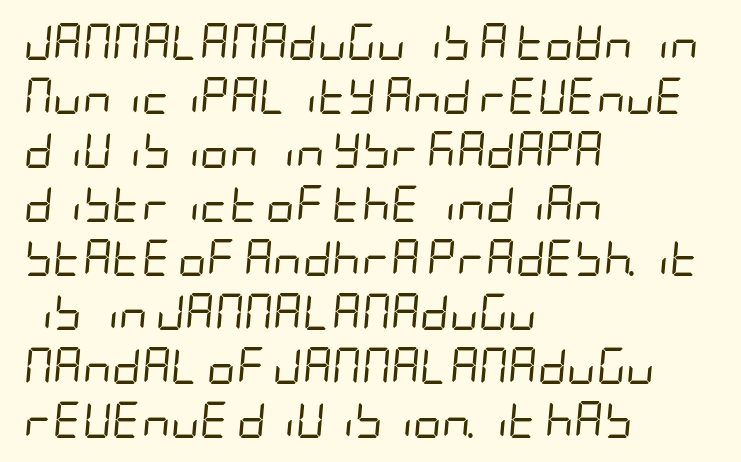
The image shows 36 px regular-weight, condensed type, italic (leaning right); set left-aligned, normal line spacing (1.5x), normal letter spacing, not underlined; low stroke contrast and a large x-height.
